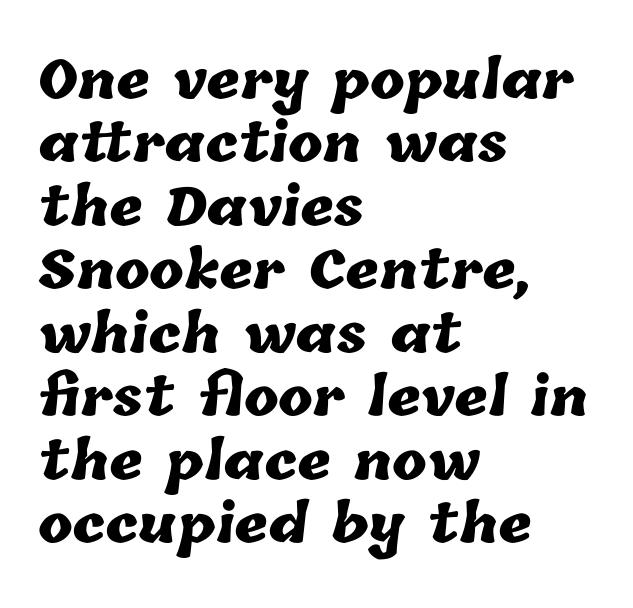
In terms of weight, the rendering is a true, heavy bold. There is no visible air inserted between adjacent glyphs. All the whitespace from short lines collects on the right. Looks like regular typesetting: each glyph gets only the width it needs. Quick note: underline off.
